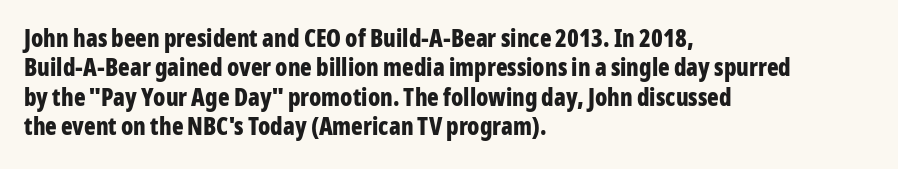
The image shows 24 px bold type, upright; set left-aligned, line spacing 1.22x, normal letter spacing, not underlined.
